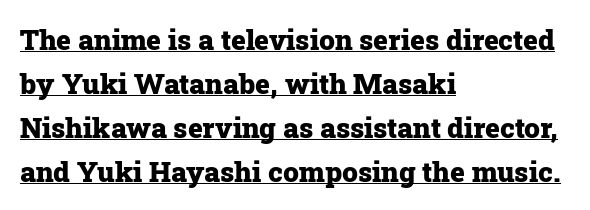
Q: Is the text bold? A: Yes.
Q: Is the text italic (slanted)? A: No, it is upright.
Q: Is the typeface a serif or a sans-serif typeface? A: Serif.
Q: Is the text underlined? A: Yes.
Q: How is the paragraph aligned? A: Left-aligned.
Q: Is the spacing between letters normal or unusually wide? A: Normal.
Q: Is the spacing between lines tight, normal or loose? A: Normal.
Q: Width (condensed, normal, or wide)? A: Normal.
Q: Stroke contrast? A: Low.
Q: x-height? A: Medium.
Q: Monospaced? A: No.
